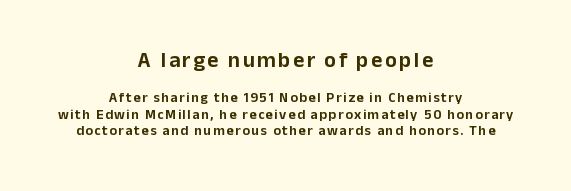
{"italic": "no", "underline": "no", "align": "center", "line_spacing_ratio": 1.17, "larger_block": "first", "size_ratio": 1.57, "glyph_px": 22}
